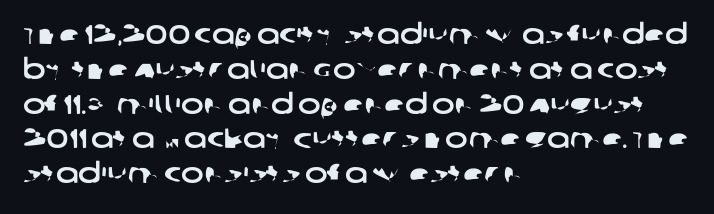
The image shows 27 px text type; set left-aligned, normal line spacing (1.29x), normal letter spacing, not underlined.
